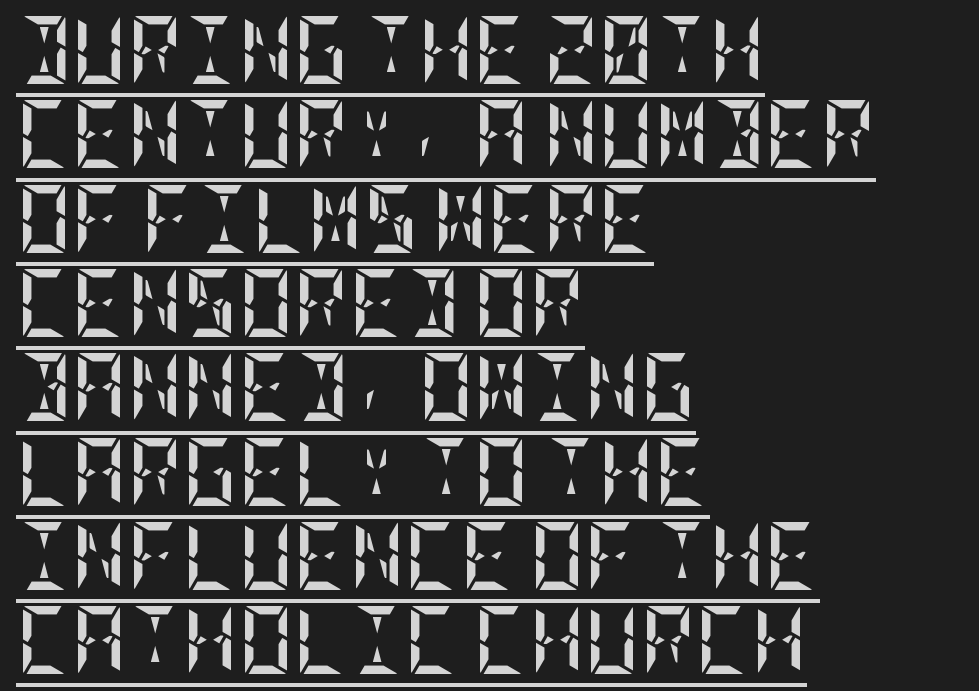
The image shows 68 px semibold, condensed type, upright; set left-aligned, line spacing 1.24x, normal letter spacing, underlined; low stroke contrast and a large x-height.
